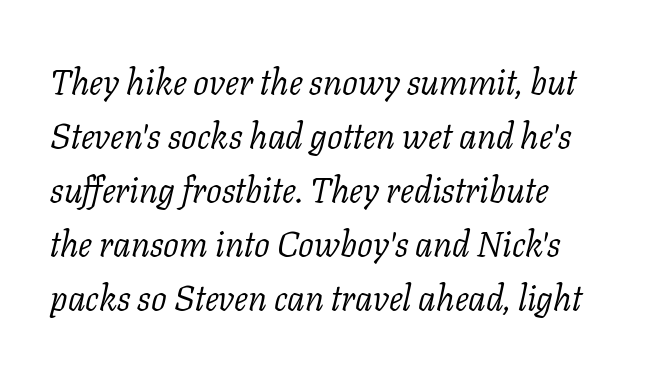
Whoever set this chose a conventional vertical rhythm. The text was rendered using a seriffed face with decorative stroke endings. Observe the ordinary spacing: letters are neighbours, not strangers. Is the type slanted? Yes — the strokes lean at a clear angle. The passage shown is not underscored anywhere. The passage shown is typed in a proportional face where columns would drift.
